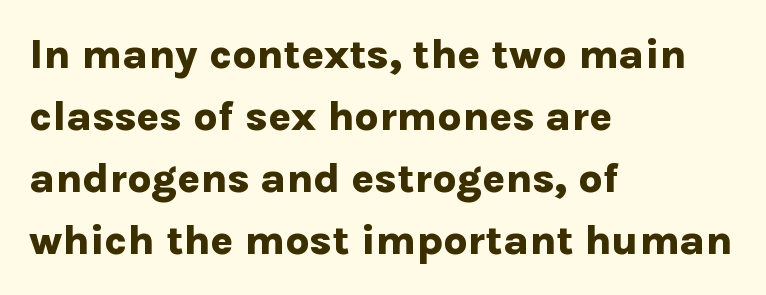
The image shows 42 px bold sans-serif type, upright; set left-aligned, normal line spacing (1.48x), normal letter spacing, not underlined; low stroke contrast and a medium x-height.
